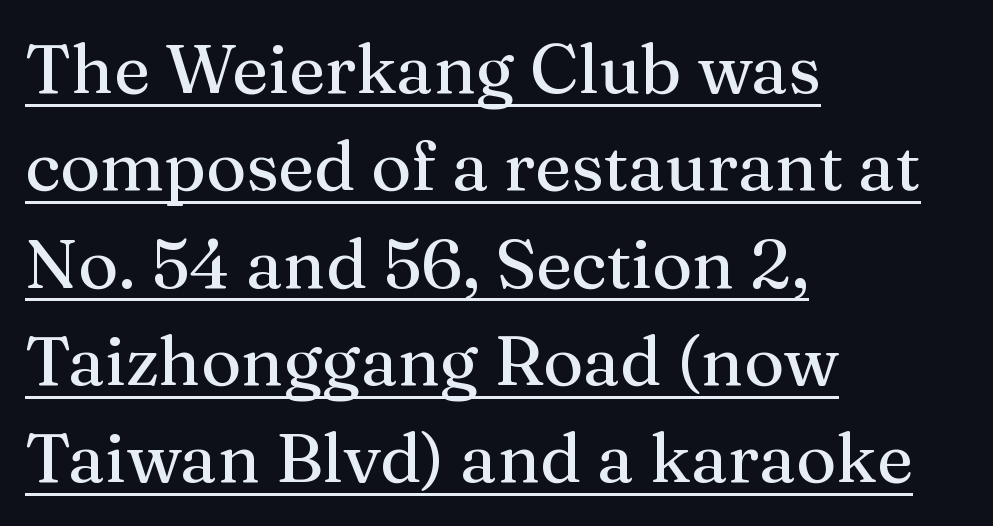
Q: Is the text italic (slanted)? A: No, it is upright.
Q: Is the typeface a serif or a sans-serif typeface? A: Serif.
Q: Is the text underlined? A: Yes.
Q: How is the paragraph aligned? A: Left-aligned.
Q: Is the spacing between letters normal or unusually wide? A: Normal.
Q: Is the spacing between lines tight, normal or loose? A: Normal.
Q: Width (condensed, normal, or wide)? A: Normal.
Q: Stroke contrast? A: Medium.
Q: x-height? A: Medium.
Q: Monospaced? A: No.
